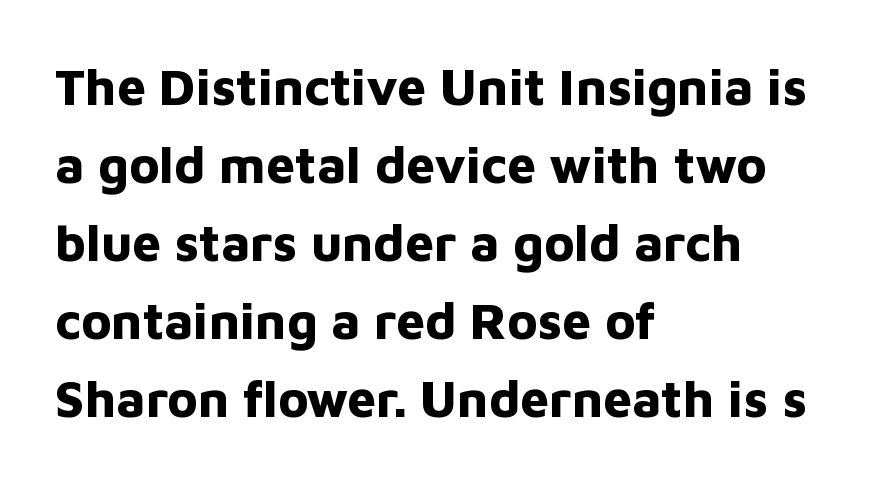
The image shows 51 px bold sans-serif type, upright; set left-aligned, normal line spacing (1.53x), normal letter spacing, not underlined; low stroke contrast and a medium x-height.
